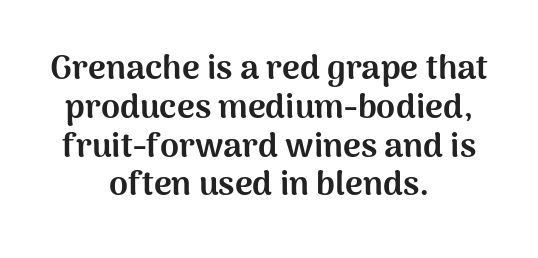
Strokes here are thick enough to call this a true bold. Interline gaps are noticeably narrow in this sample. Descender tails drop into unmarked territory. The letters advance in unequal steps, a hallmark of proportional type. The whitespace from short lines is split evenly between both sides.
